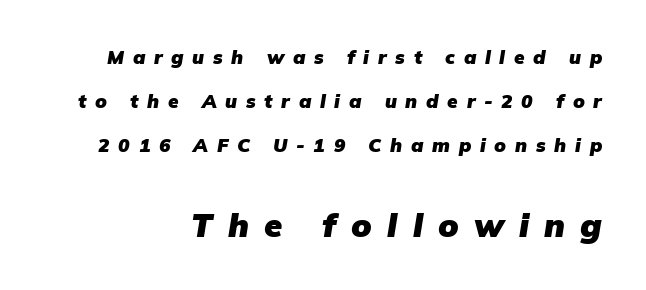
Q: Is the text bold? A: Yes.
Q: Is the text italic (slanted)? A: Yes, it leans right by about 9 degrees.
Q: Is the text underlined? A: No.
Q: Is the spacing between letters normal or unusually wide? A: Unusually wide.
Q: Is the spacing between lines tight, normal or loose? A: Loose.
Q: Which block of text is set in a larger size, the first (top) or the second (bottom)? A: The second (bottom) one.
Q: Width (condensed, normal, or wide)? A: Normal.
Q: Stroke contrast? A: Low.
Q: x-height? A: Medium.
Q: Monospaced? A: No.
